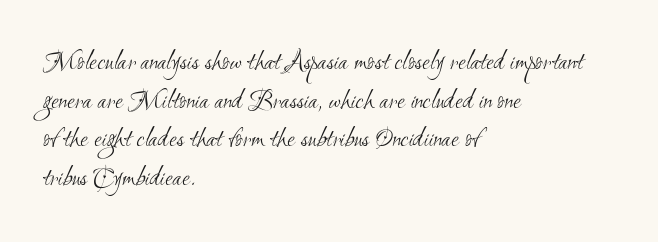
Q: Is the text bold? A: No.
Q: Is the typeface a serif or a sans-serif typeface? A: Sans-serif.
Q: Is the text underlined? A: No.
Q: How is the paragraph aligned? A: Left-aligned.
Q: Is the spacing between letters normal or unusually wide? A: Normal.
Q: Is the spacing between lines tight, normal or loose? A: Normal.
Q: Width (condensed, normal, or wide)? A: Condensed.
Q: Stroke contrast? A: Medium.
Q: x-height? A: Small.
Q: Monospaced? A: No.
